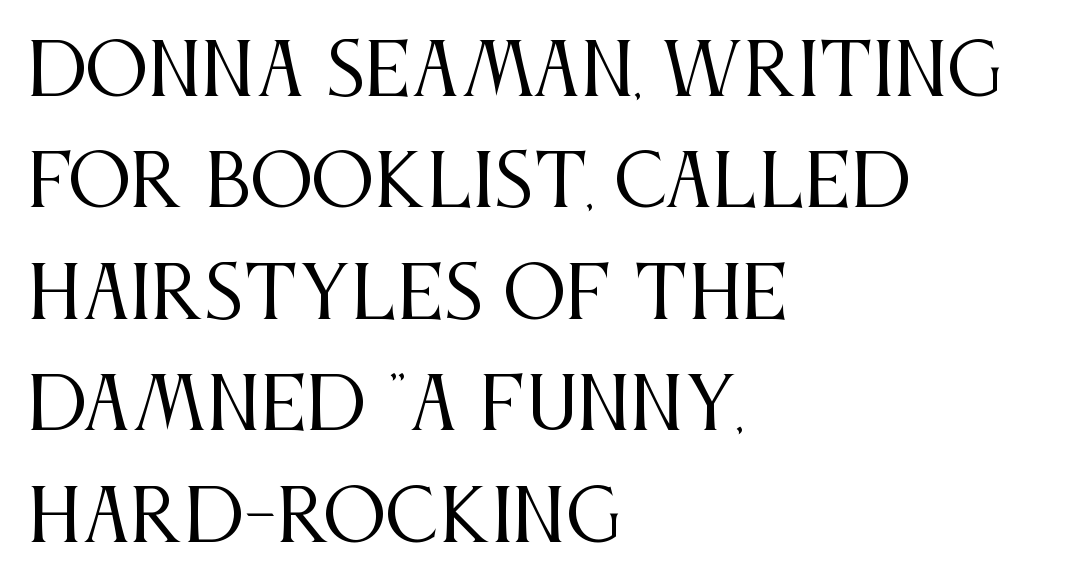
I'd call this a serif setting — the letters wear small feet. A student would call this left alignment; a typographer would say flush left, rag right. This rendering features lettering with no underline. Here the designer chose a conventional face with non-uniform glyph widths. This is not heavy type; no bold has been used. Leading: standard.
